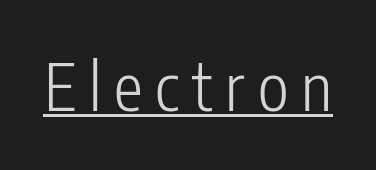
{"serif": "no", "italic": "no", "bold": "no", "weight": "light", "width": "condensed", "stroke_contrast": "low", "x_height": "medium", "monospaced": "no", "underline": "yes", "letter_spacing": "wide", "letter_spacing_em": 0.2, "glyph_px": 65}
